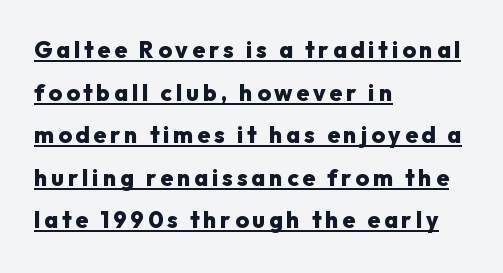
The sample's only ornament is a line tracing under the words. The sample has been set heavy, in full bold. When letters stand straight like this, we call the style roman or upright. The ragged edge is on the right, which tells us the setting is flush left.
